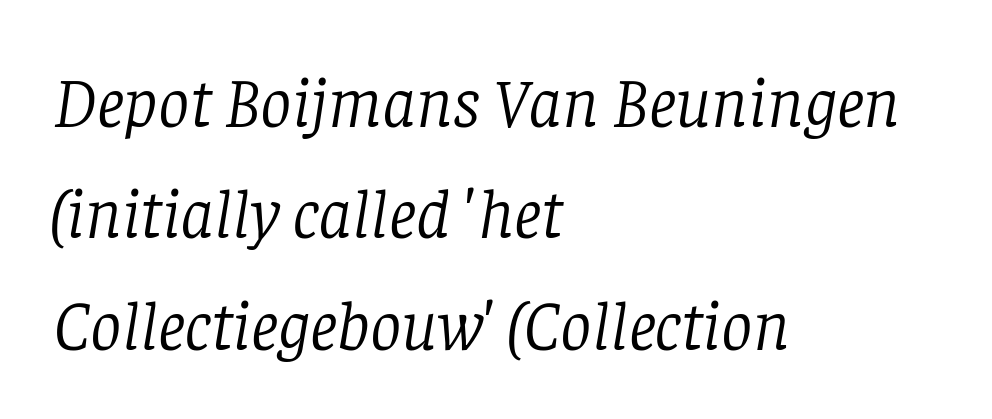
The image shows 70 px light serif type, italic (leaning right); set left-aligned, normal line spacing (1.59x), normal letter spacing, not underlined; low stroke contrast and a large x-height.
